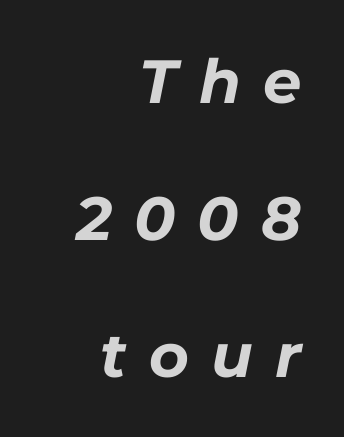
Leftover space on each line is placed entirely before the opening word. Think of a printed novel: that variable character pitch is what you see here. Whoever set this chose breathing room over compactness in the vertical rhythm. The space directly below the letters is spotless. The letters are spread apart with noticeably loose tracking. A full-strength bold gives these letters their thick strokes.
